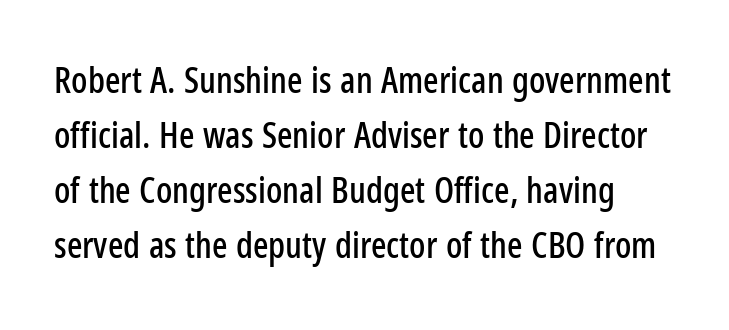
{"serif": "no", "italic": "no", "width": "condensed", "stroke_contrast": "low", "x_height": "medium", "monospaced": "no", "underline": "no", "line_spacing": "normal", "line_spacing_ratio": 1.53, "letter_spacing": "normal", "letter_spacing_em": 0.0, "glyph_px": 36}
